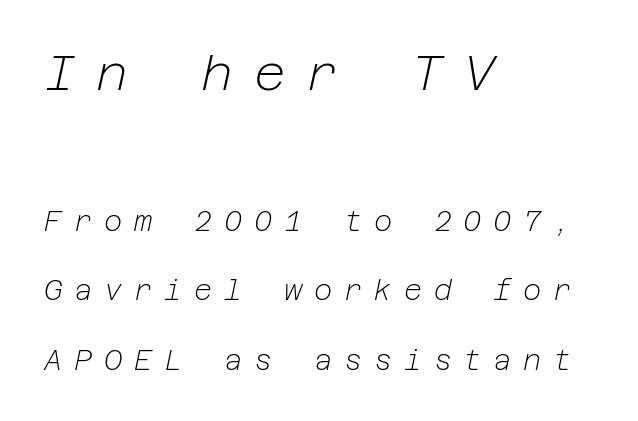
A typesetter would call this heavily tracked-out type. Unmarked baselines from the first word to the last. Would a proofreader flag this as italicized? Yes. You get the large type first, then a drop to smaller type. A typesetter would call this leading open, well beyond the default.
